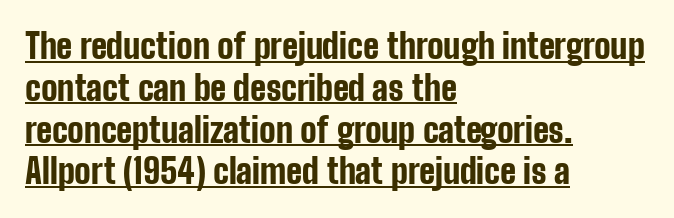
Q: Is the text bold? A: Yes.
Q: Is the text italic (slanted)? A: No, it is upright.
Q: Is the typeface a serif or a sans-serif typeface? A: Sans-serif.
Q: Is the text underlined? A: Yes.
Q: How is the paragraph aligned? A: Left-aligned.
Q: Is the spacing between letters normal or unusually wide? A: Normal.
Q: Width (condensed, normal, or wide)? A: Condensed.
Q: Stroke contrast? A: Low.
Q: x-height? A: Medium.
Q: Monospaced? A: No.
